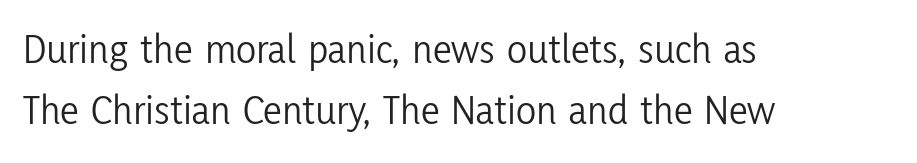
I'd call this a sans setting — the letters go barefoot. Anything drawn beneath the words? Only blank space. Rendered with straight, roman letterforms. This reads as an unemphasized weight, regular at the heaviest. The typesetter chose a ragged-right arrangement here. Think of a printed novel: that variable character pitch is what you see here.
